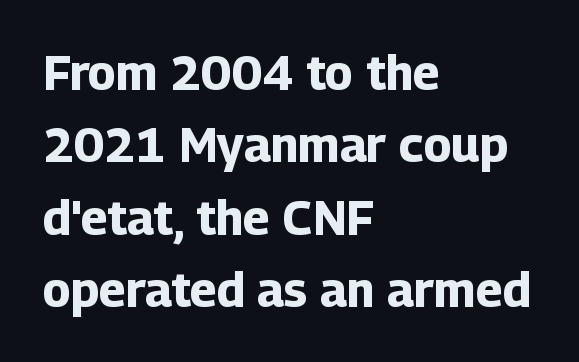
The image shows 48 px bold sans-serif type, upright; set left-aligned, normal line spacing (1.51x), normal letter spacing, not underlined; low stroke contrast and a medium x-height.
